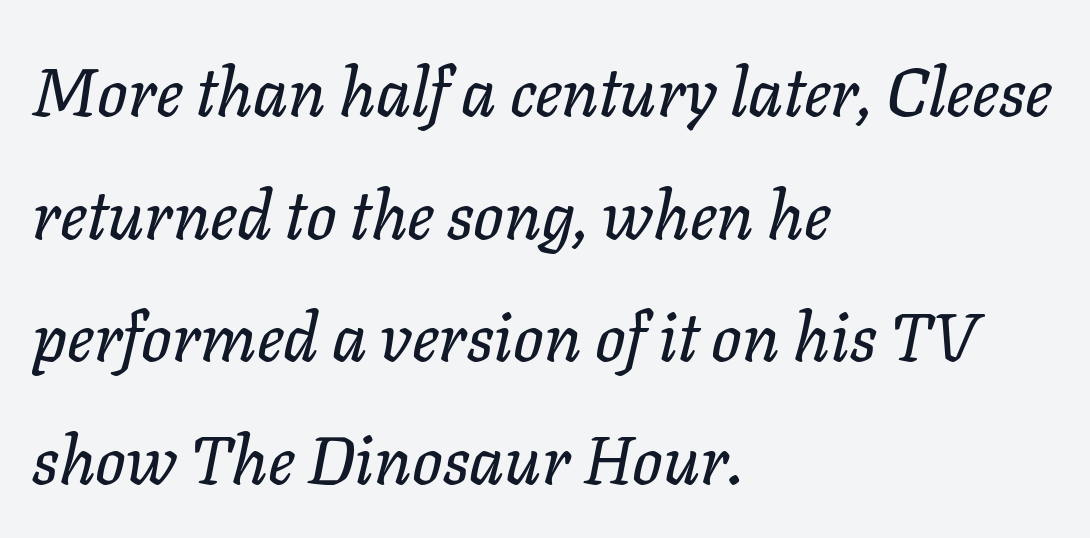
{"italic": "yes", "lean": "right", "slant_degrees": 11, "width": "normal", "stroke_contrast": "low", "x_height": "medium", "monospaced": "no", "underline": "no", "align": "left", "line_spacing_ratio": 1.83, "letter_spacing": "normal", "letter_spacing_em": 0.0, "glyph_px": 67}
